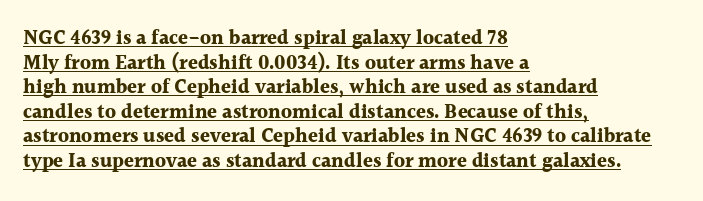
Tall strokes in this sample are plumb rather than angled. Caption: multi-line text, flush left, ragged right. Does a line run under the words? Yes, clearly. The strokes are fattened all the way to bold.
